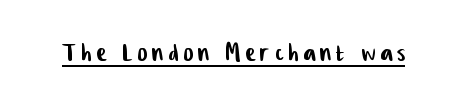
Q: Is the typeface a serif or a sans-serif typeface? A: Sans-serif.
Q: Is the text underlined? A: Yes.
Q: Width (condensed, normal, or wide)? A: Condensed.
Q: Stroke contrast? A: Low.
Q: x-height? A: Medium.
Q: Monospaced? A: No.
